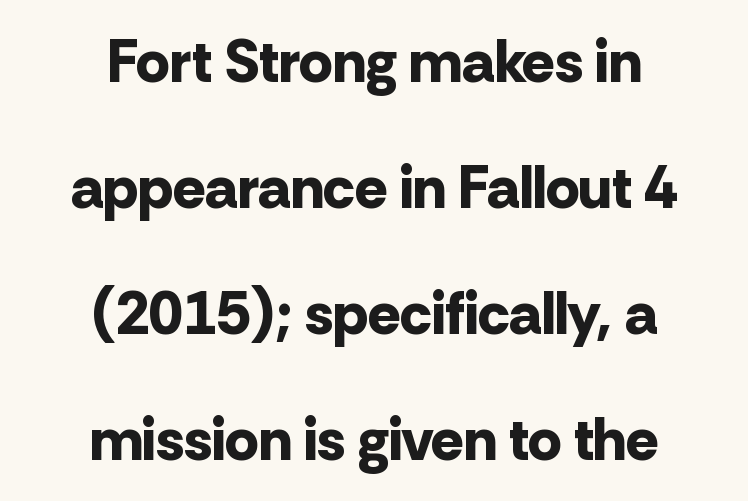
Q: Is the text bold? A: Yes.
Q: Is the text italic (slanted)? A: No, it is upright.
Q: Is the typeface a serif or a sans-serif typeface? A: Sans-serif.
Q: Is the text underlined? A: No.
Q: How is the paragraph aligned? A: Centered.
Q: Is the spacing between letters normal or unusually wide? A: Normal.
Q: Is the spacing between lines tight, normal or loose? A: Loose.
Q: Width (condensed, normal, or wide)? A: Normal.
Q: Stroke contrast? A: Low.
Q: x-height? A: Medium.
Q: Monospaced? A: No.
